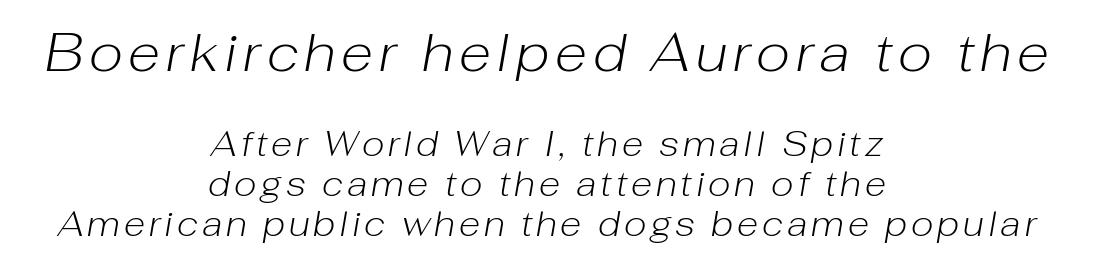
{"italic": "yes", "lean": "right", "slant_degrees": 10, "bold": "no", "weight": "light", "width": "normal", "stroke_contrast": "low", "x_height": "medium", "monospaced": "no", "underline": "no", "align": "center", "line_spacing": "tight", "line_spacing_ratio": 1.14, "larger_block": "first", "size_ratio": 1.51, "glyph_px": 53}
